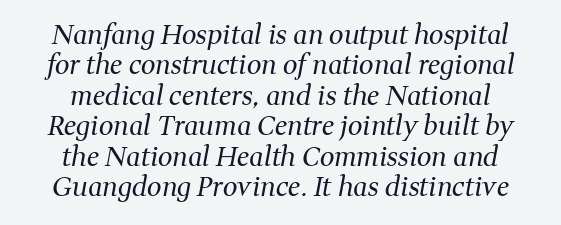
{"italic": "yes", "lean": "right", "slant_degrees": 11, "bold": "no", "underline": "no", "align": "center", "line_spacing_ratio": 1.17, "letter_spacing": "normal", "letter_spacing_em": 0.0, "glyph_px": 26}
